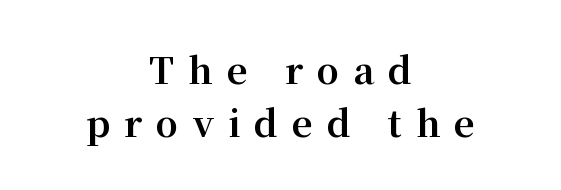
Q: Is the text bold? A: Yes.
Q: Is the text italic (slanted)? A: No, it is upright.
Q: Is the typeface a serif or a sans-serif typeface? A: Serif.
Q: Is the text underlined? A: No.
Q: How is the paragraph aligned? A: Centered.
Q: Is the spacing between letters normal or unusually wide? A: Unusually wide.
Q: Is the spacing between lines tight, normal or loose? A: Normal.
Q: Width (condensed, normal, or wide)? A: Normal.
Q: Stroke contrast? A: Medium.
Q: x-height? A: Medium.
Q: Monospaced? A: No.
